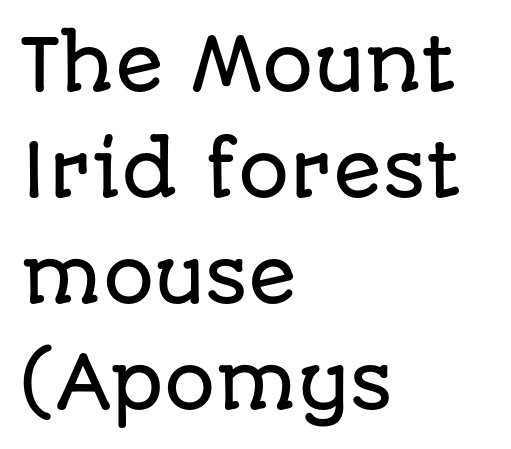
Q: Is the text italic (slanted)? A: No, it is upright.
Q: Is the typeface a serif or a sans-serif typeface? A: Sans-serif.
Q: Is the text underlined? A: No.
Q: How is the paragraph aligned? A: Left-aligned.
Q: Is the spacing between letters normal or unusually wide? A: Normal.
Q: Is the spacing between lines tight, normal or loose? A: Normal.
Q: Width (condensed, normal, or wide)? A: Normal.
Q: Stroke contrast? A: Low.
Q: x-height? A: Large.
Q: Monospaced? A: No.
